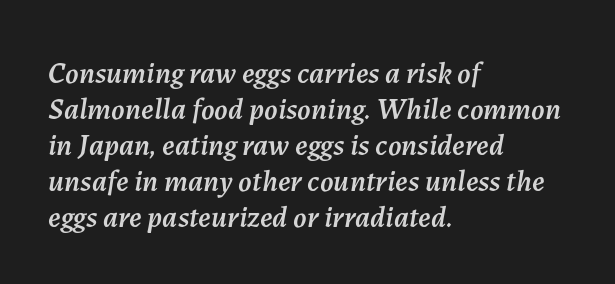
The image shows 30 px text type, italic (leaning right); set left-aligned, line spacing 1.2x, normal letter spacing, not underlined; medium stroke contrast and a medium x-height.
